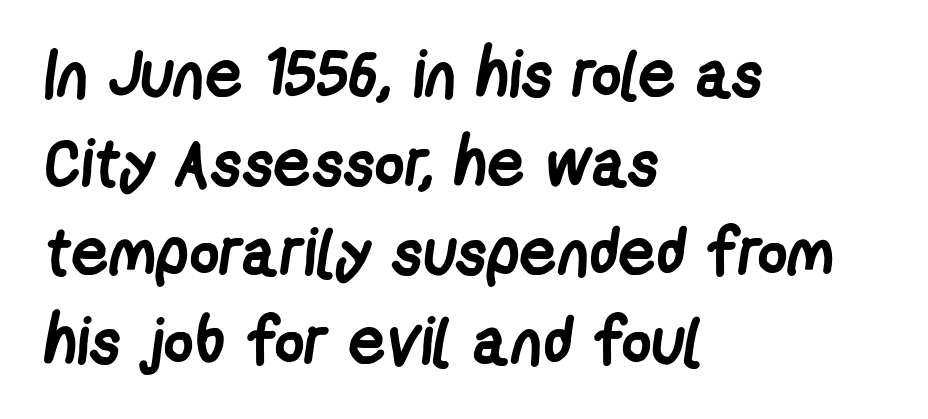
The image shows 66 px semibold, condensed sans-serif type; set left-aligned, normal line spacing (1.35x), normal letter spacing, not underlined; low stroke contrast and a medium x-height.
